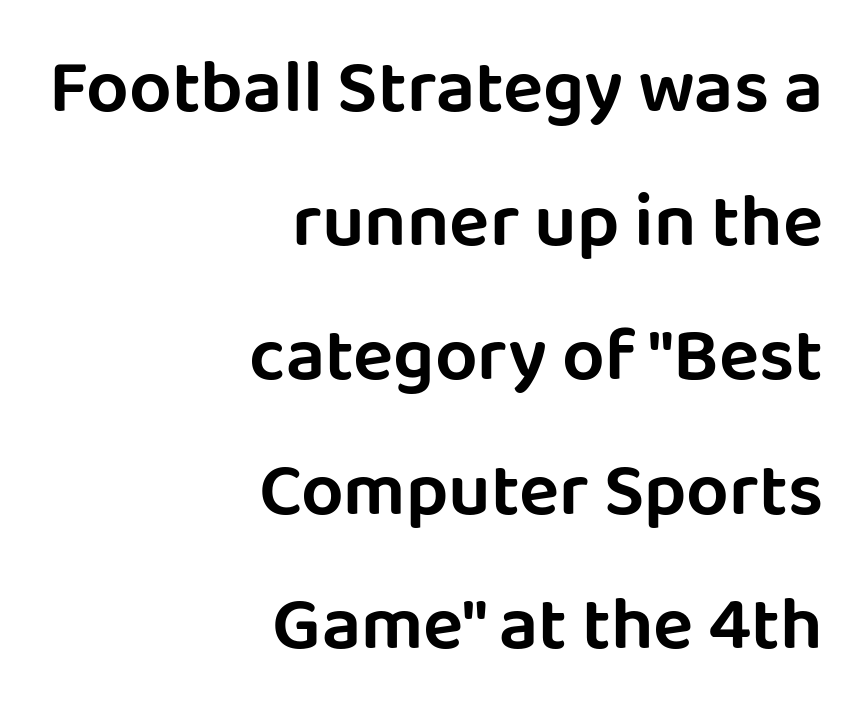
Q: Is the text italic (slanted)? A: No, it is upright.
Q: Is the typeface a serif or a sans-serif typeface? A: Sans-serif.
Q: Is the text underlined? A: No.
Q: How is the paragraph aligned? A: Right-aligned.
Q: Is the spacing between letters normal or unusually wide? A: Normal.
Q: Width (condensed, normal, or wide)? A: Normal.
Q: Stroke contrast? A: Low.
Q: x-height? A: Large.
Q: Monospaced? A: No.
